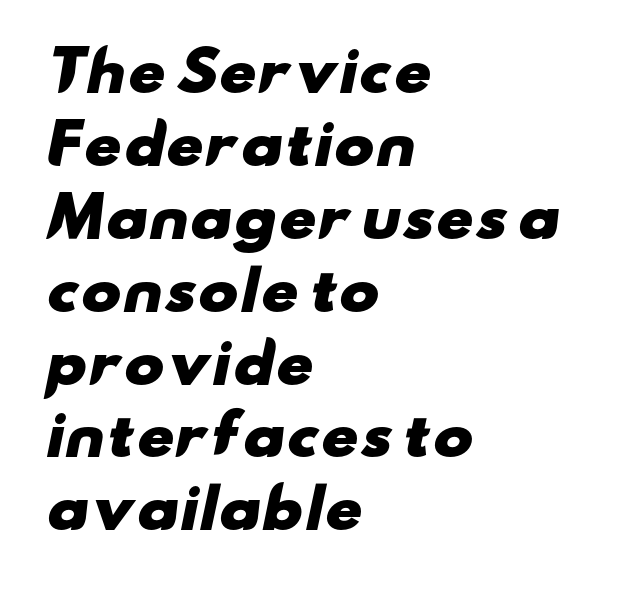
The designer left line spacing at the default. Do the characters align in a grid? No, the font is proportional. If you drew a ruler down the left edge, every line would touch it. A typesetter would call this zero additional tracking. Is the type bold? Yes — the strokes are clearly thick and heavy.
